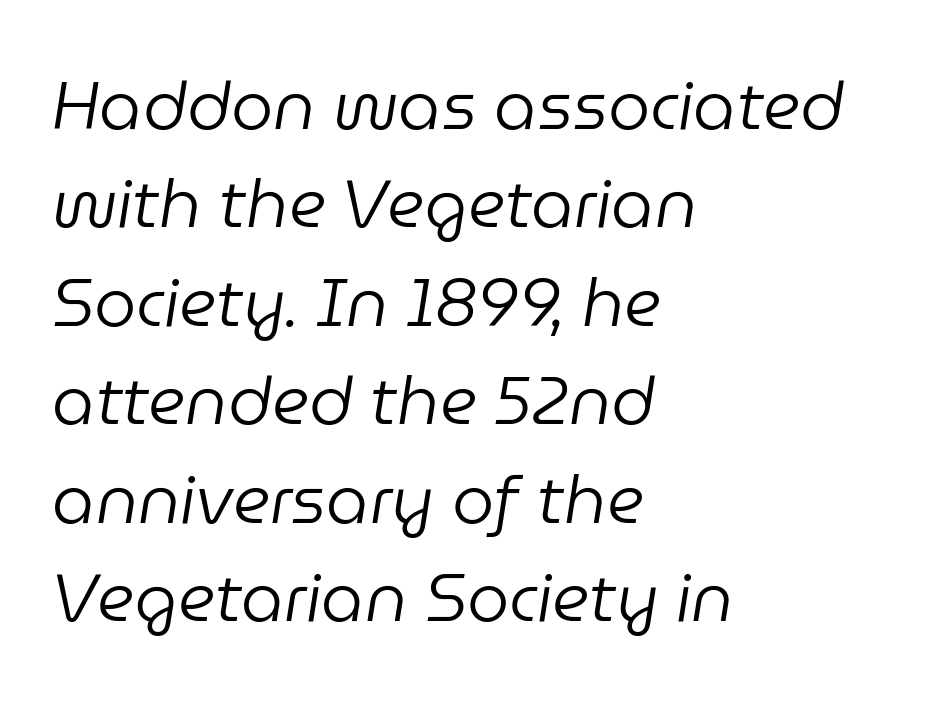
{"italic": "yes", "lean": "right", "slant_degrees": 9, "bold": "no", "weight": "regular", "width": "normal", "stroke_contrast": "low", "x_height": "medium", "monospaced": "no", "underline": "no", "align": "left", "line_spacing": "normal", "line_spacing_ratio": 1.47, "letter_spacing": "normal", "letter_spacing_em": 0.0, "glyph_px": 67}
